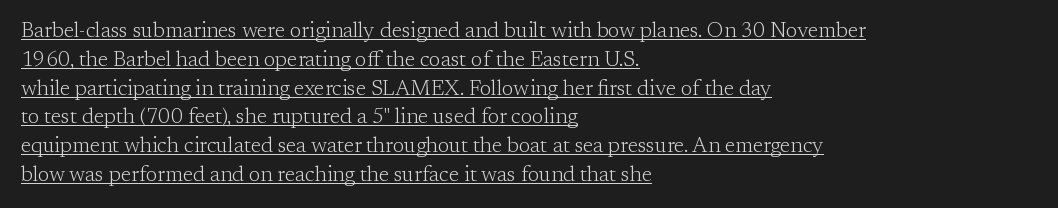
In designer terms, the underline attribute is active on this setting. Is the type heavy? It reads as light-to-regular instead. Vertically, the passage feels balanced, rows spaced as you'd expect. Is there any slant? The stems are plumb. The gaps between neighbouring characters are ordinary and unremarkable.
